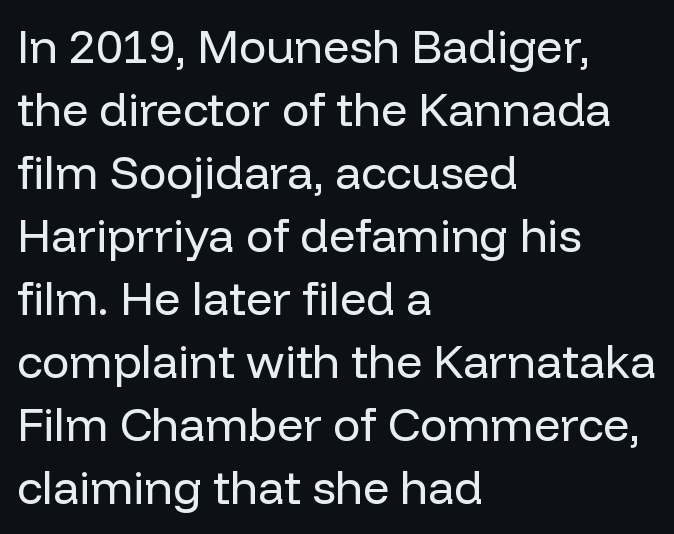
The ragged edge is on the right, which tells us the setting is flush left. The string is rendered with underlining switched off. This sample uses an upright cut, with every glyph sitting square on the baseline. Horizontal bands of white between lines are of average thickness.
